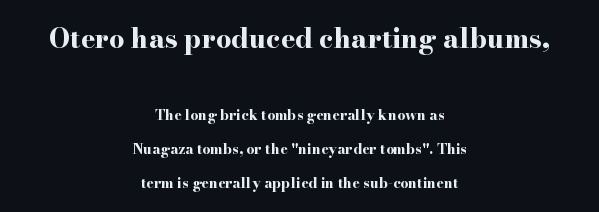
{"italic": "no", "bold": "yes", "underline": "no", "align": "center", "line_spacing": "loose", "line_spacing_ratio": 2.43, "letter_spacing": "normal", "letter_spacing_em": 0.0, "larger_block": "first", "size_ratio": 1.93, "glyph_px": 27}
